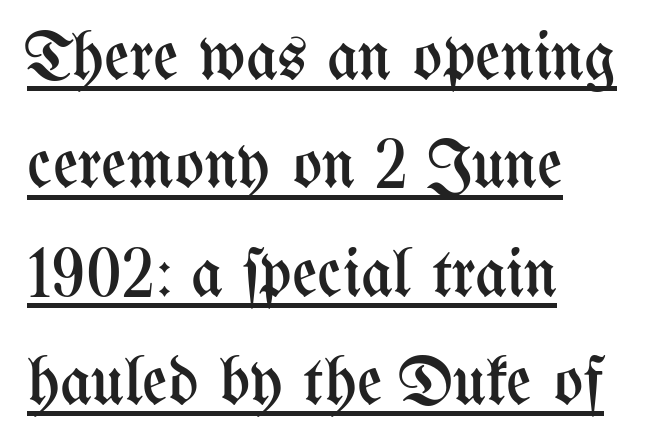
Weight: in the light-to-regular range. The face used here appears with an underline applied. Spacing between characters is what you'd get straight out of the box. Caption: multi-line text, flush left, ragged right. In terms of posture, this sample is upright. Think of a printed novel: that variable character pitch is what you see here.
